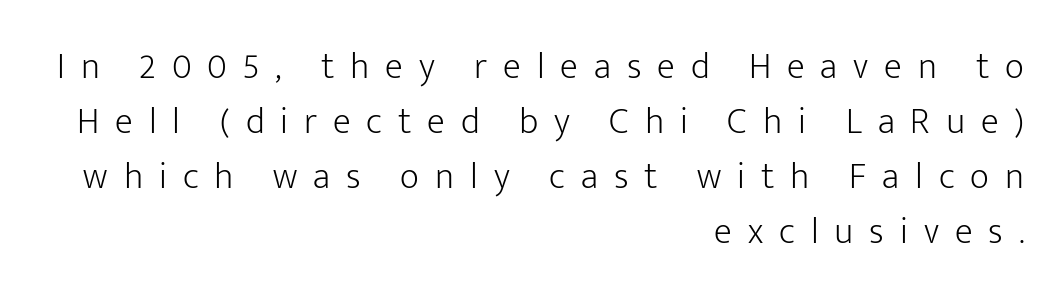
The image shows 37 px light sans-serif type, upright; set right-aligned, normal line spacing (1.49x), unusually wide letter spacing (+0.43 em), not underlined; low stroke contrast and a medium x-height.
